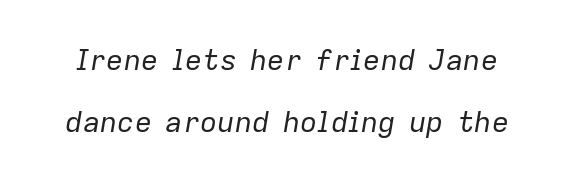
{"italic": "yes", "lean": "right", "slant_degrees": 9, "bold": "no", "weight": "regular", "width": "normal", "stroke_contrast": "low", "x_height": "medium", "monospaced": "no", "underline": "no", "line_spacing": "loose", "line_spacing_ratio": 2.14, "letter_spacing": "normal", "letter_spacing_em": 0.0, "glyph_px": 29}
